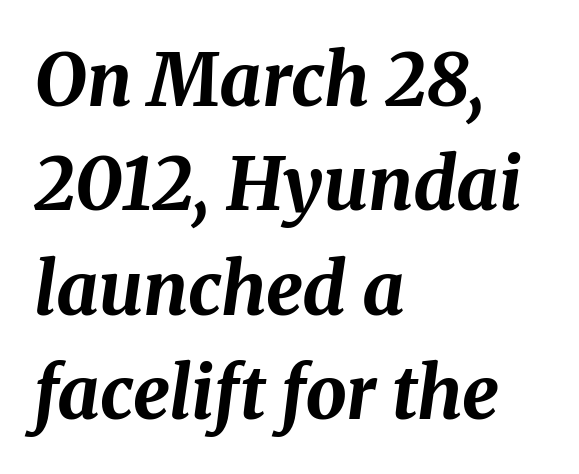
Q: Is the text bold? A: Yes.
Q: Is the text italic (slanted)? A: Yes, it leans right by about 8 degrees.
Q: Is the text underlined? A: No.
Q: How is the paragraph aligned? A: Left-aligned.
Q: Is the spacing between letters normal or unusually wide? A: Normal.
Q: Is the spacing between lines tight, normal or loose? A: Normal.
Q: Width (condensed, normal, or wide)? A: Normal.
Q: Stroke contrast? A: Medium.
Q: x-height? A: Medium.
Q: Monospaced? A: No.
